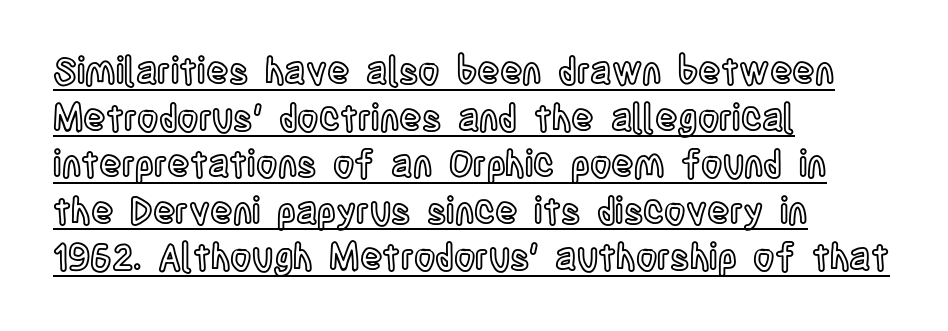
Q: Is the text italic (slanted)? A: No, it is upright.
Q: Is the text underlined? A: Yes.
Q: How is the paragraph aligned? A: Left-aligned.
Q: Is the spacing between letters normal or unusually wide? A: Normal.
Q: Is the spacing between lines tight, normal or loose? A: Normal.
Q: Width (condensed, normal, or wide)? A: Condensed.
Q: x-height? A: Large.
Q: Monospaced? A: No.
